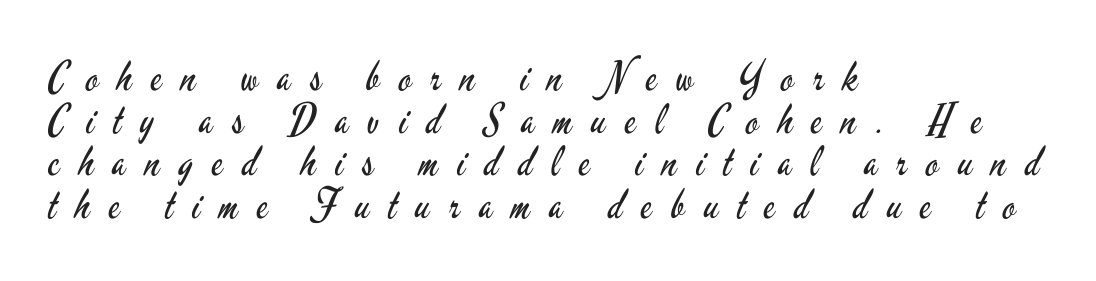
{"serif": "no", "bold": "no", "weight": "regular", "width": "condensed", "stroke_contrast": "low", "x_height": "small", "monospaced": "no", "underline": "no", "align": "left", "line_spacing": "tight", "line_spacing_ratio": 1.04, "letter_spacing": "wide", "letter_spacing_em": 0.47, "glyph_px": 41}
